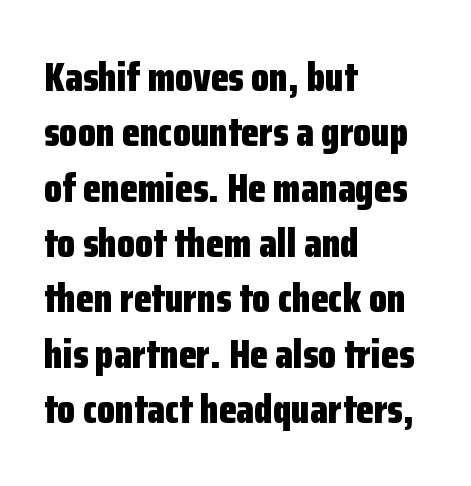
The image shows 41 px bold, condensed sans-serif type, upright; set left-aligned, normal line spacing (1.35x), normal letter spacing, not underlined; low stroke contrast and a medium x-height.
